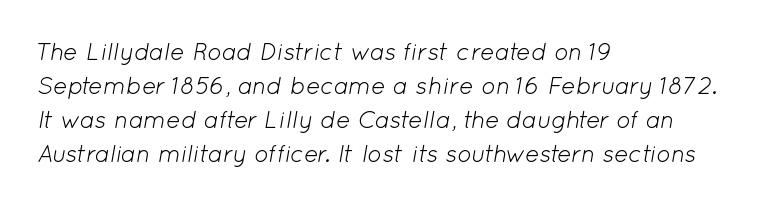
The image shows 24 px text type, italic (leaning right); set left-aligned, normal line spacing (1.42x), normal letter spacing, not underlined.
